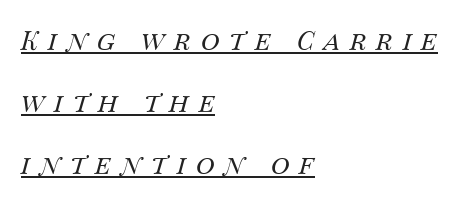
Left-aligned paragraph, ragged on the right. The horizontal fit of the characters is loose and conspicuously gappy. You can see a thin bar hugging the bottom of the glyphs. The lettering tilts uniformly, giving the passage an italic look.
